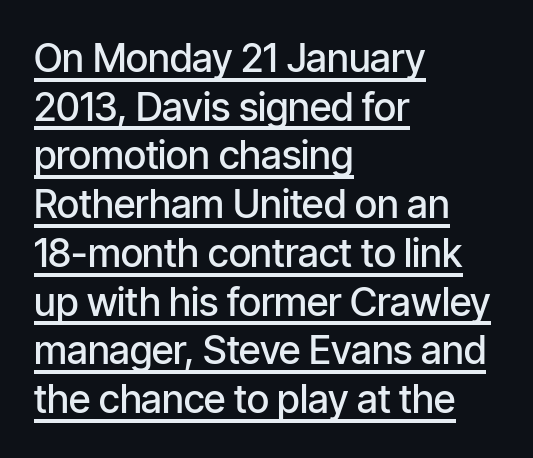
Looks like regular typesetting: each glyph gets only the width it needs. Weight: semibold (demi). Quick note: not italic, upright. A typographer would call this underscored text. Is the letter spacing exaggerated? No — it looks like the ordinary default.
